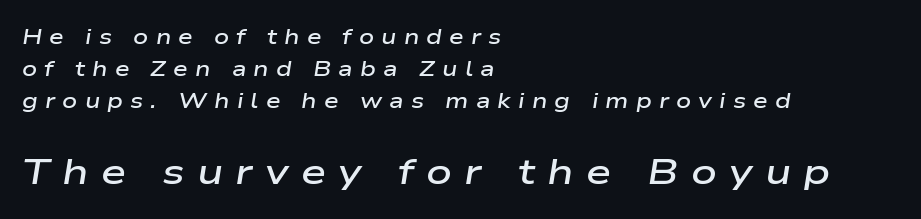
The image shows 36 px semibold, wide type, italic (leaning right); set left-aligned, normal line spacing (1.52x), unusually wide letter spacing (+0.34 em), not underlined; the second (bottom) block is 1.71x larger; low stroke contrast and a medium x-height.
